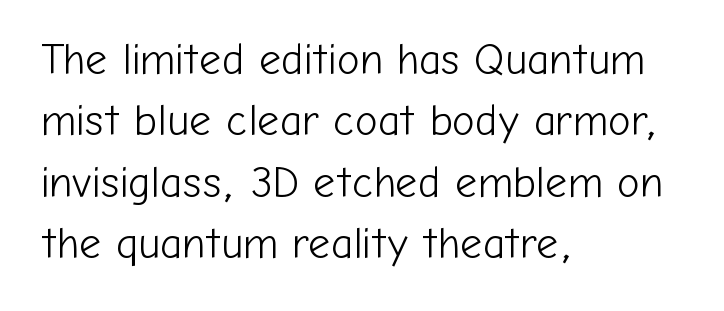
The image shows 43 px light sans-serif type, upright; set left-aligned, normal line spacing (1.43x), normal letter spacing, not underlined; low stroke contrast and a medium x-height.
